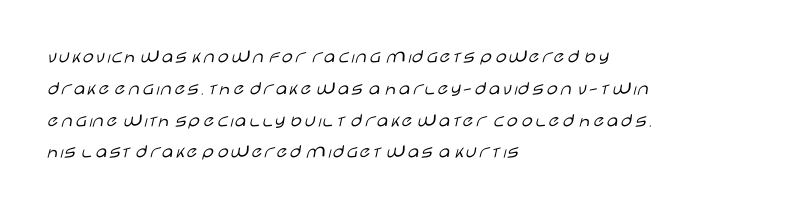
The image shows 20 px text type; set left-aligned, normal line spacing (1.59x), normal letter spacing, not underlined.
